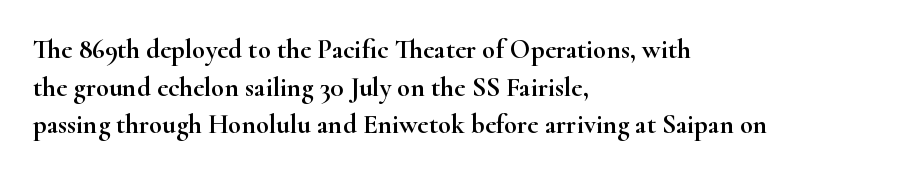
Plain, unruled lines of type. The lines in this sample share a left origin and differ only in where they stop. The specimen reads as upright at a glance. Letter spacing: default. If you measured baseline to baseline, you'd find a middling distance.
